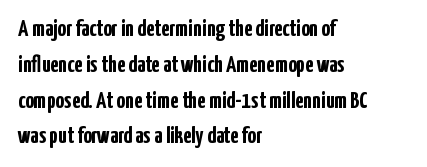
The image shows 24 px bold type, upright; set left-aligned, normal line spacing (1.49x), normal letter spacing, not underlined.
